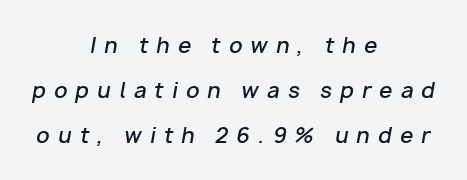
The image shows 21 px text type, italic (leaning right); set centered, loose line spacing (2.14x), unusually wide letter spacing (+0.39 em), not underlined.
